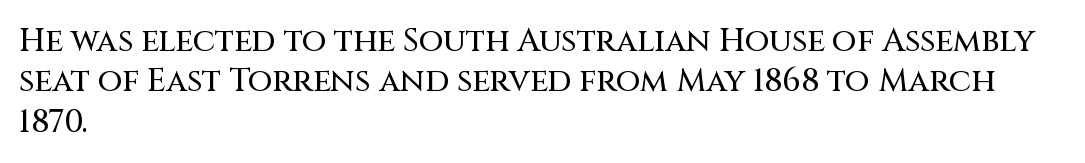
{"serif": "no", "italic": "no", "width": "normal", "stroke_contrast": "medium", "x_height": "large", "monospaced": "no", "underline": "no", "align": "left", "line_spacing": "normal", "line_spacing_ratio": 1.26, "letter_spacing": "normal", "letter_spacing_em": 0.0, "glyph_px": 32}
